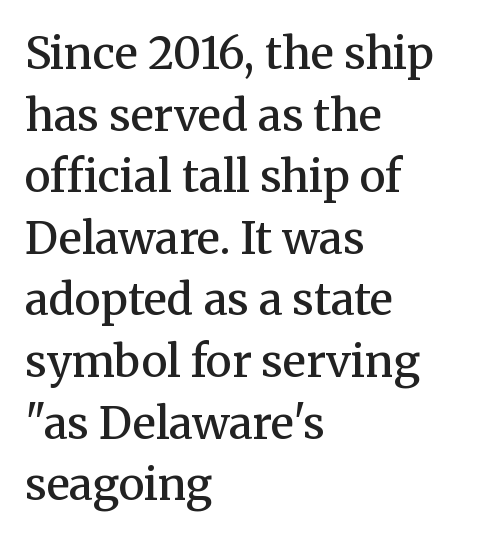
{"serif": "yes", "italic": "no", "bold": "semi", "weight": "semibold", "width": "normal", "stroke_contrast": "medium", "x_height": "medium", "monospaced": "no", "underline": "no", "align": "left", "line_spacing": "normal", "line_spacing_ratio": 1.4, "letter_spacing": "normal", "letter_spacing_em": 0.0, "glyph_px": 44}
